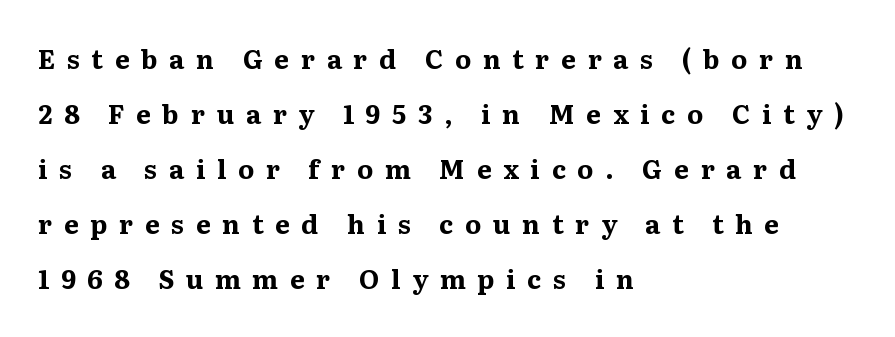
Casual observation: everything's shoved over to the left. Anything drawn beneath the words? Only blank space. Horizontal bands of white between lines are thick stripes. Spacing between characters has been opened up far beyond the box default. Strokes here are thick enough to call this a true bold.
